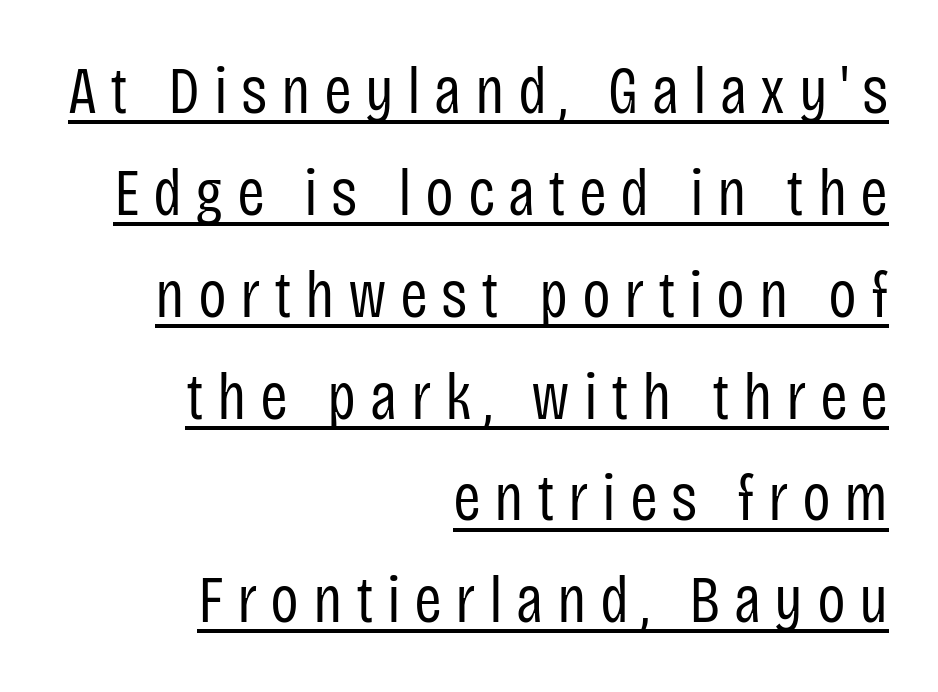
{"serif": "no", "italic": "no", "bold": "no", "weight": "regular", "width": "condensed", "stroke_contrast": "low", "x_height": "large", "monospaced": "no", "underline": "yes", "align": "right", "line_spacing": "normal", "line_spacing_ratio": 1.52, "letter_spacing": "wide", "letter_spacing_em": 0.2, "glyph_px": 67}
